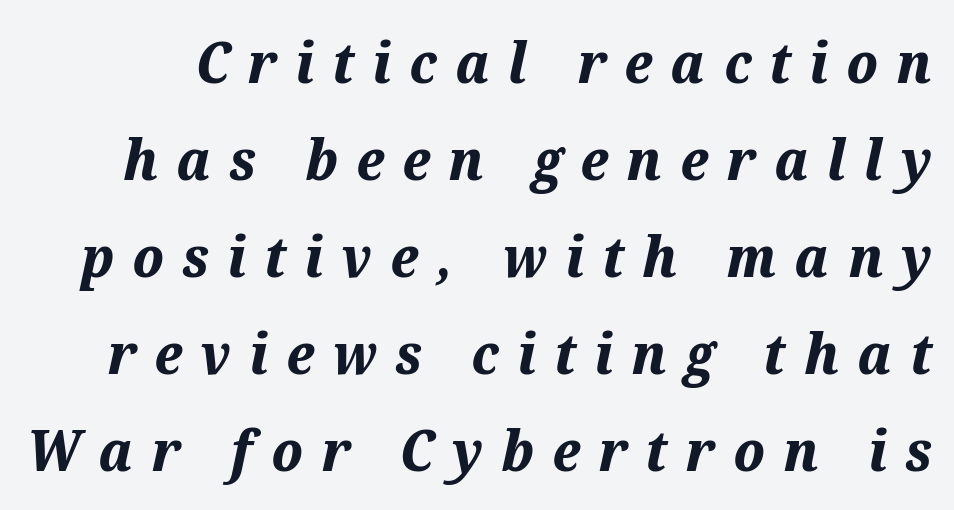
Q: Is the text bold? A: Yes.
Q: Is the text italic (slanted)? A: Yes, it leans right by about 12 degrees.
Q: Is the text underlined? A: No.
Q: Is the spacing between letters normal or unusually wide? A: Unusually wide.
Q: Is the spacing between lines tight, normal or loose? A: Normal.
Q: Width (condensed, normal, or wide)? A: Normal.
Q: Stroke contrast? A: Medium.
Q: x-height? A: Medium.
Q: Monospaced? A: No.
